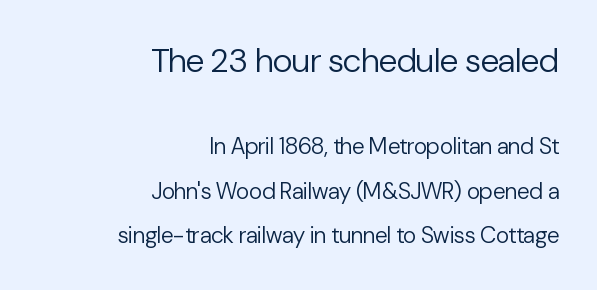
The image shows 34 px regular-weight sans-serif type, upright; set right-aligned, loose line spacing (1.94x), normal letter spacing, not underlined; the first (top) block is 1.48x larger; low stroke contrast and a medium x-height.
